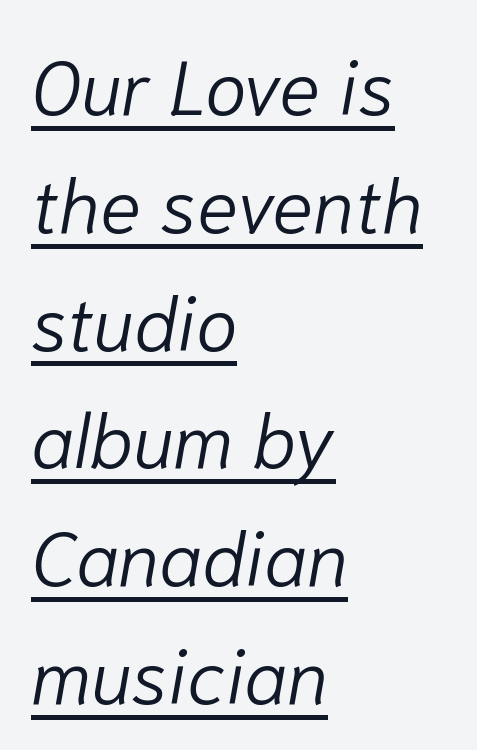
Q: Is the text bold? A: No.
Q: Is the text italic (slanted)? A: Yes, it leans right by about 10 degrees.
Q: Is the text underlined? A: Yes.
Q: How is the paragraph aligned? A: Left-aligned.
Q: Is the spacing between letters normal or unusually wide? A: Normal.
Q: Is the spacing between lines tight, normal or loose? A: Normal.
Q: Width (condensed, normal, or wide)? A: Normal.
Q: Stroke contrast? A: Low.
Q: x-height? A: Medium.
Q: Monospaced? A: No.
